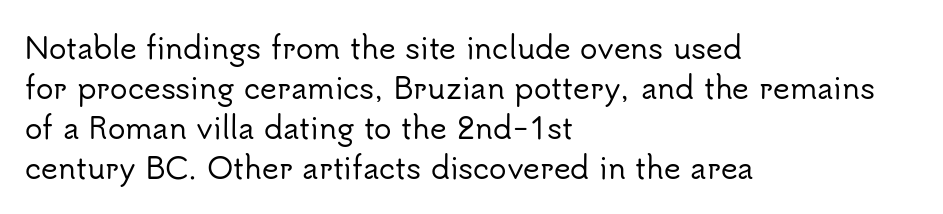
Q: Is the text italic (slanted)? A: No, it is upright.
Q: Is the typeface a serif or a sans-serif typeface? A: Sans-serif.
Q: Is the text underlined? A: No.
Q: How is the paragraph aligned? A: Left-aligned.
Q: Is the spacing between letters normal or unusually wide? A: Normal.
Q: Is the spacing between lines tight, normal or loose? A: Normal.
Q: Width (condensed, normal, or wide)? A: Normal.
Q: Stroke contrast? A: Low.
Q: x-height? A: Small.
Q: Monospaced? A: No.
